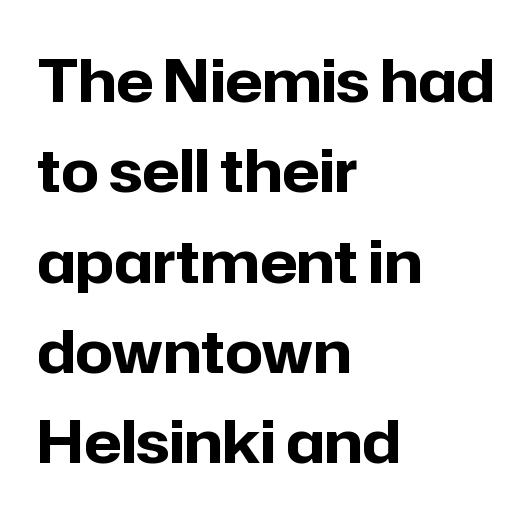
The image shows 59 px bold sans-serif type, upright; set left-aligned, normal line spacing (1.53x), normal letter spacing, not underlined; low stroke contrast and a medium x-height.
